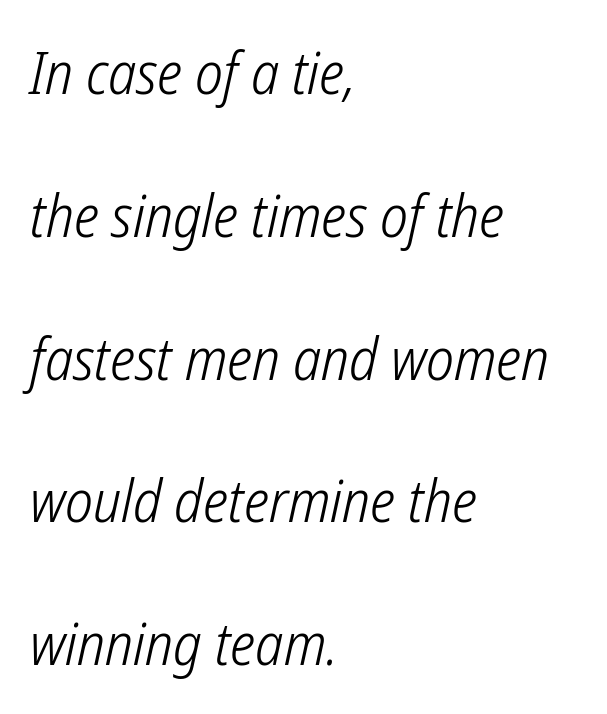
The image shows 59 px light, condensed sans-serif type; set left-aligned, loose line spacing (2.42x), normal letter spacing, not underlined; low stroke contrast and a medium x-height.
